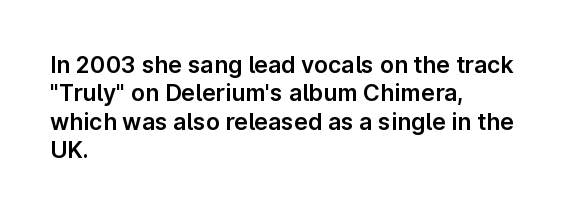
Q: Is the text italic (slanted)? A: No, it is upright.
Q: Is the text underlined? A: No.
Q: How is the paragraph aligned? A: Left-aligned.
Q: Is the spacing between letters normal or unusually wide? A: Normal.
